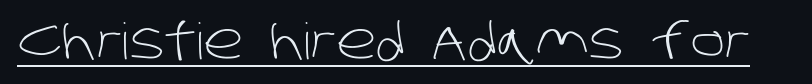
{"serif": "no", "bold": "no", "weight": "light", "width": "normal", "stroke_contrast": "low", "x_height": "large", "monospaced": "no", "underline": "yes", "letter_spacing": "normal", "letter_spacing_em": 0.0, "glyph_px": 50}
